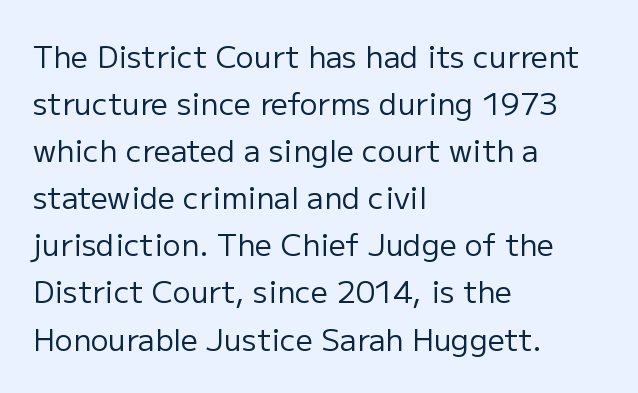
Spacing between characters is what you'd get straight out of the box. Underlining? Definitely not there. Line beginnings align vertically; line endings do not. Posture: straight, roman, zero tilt.
